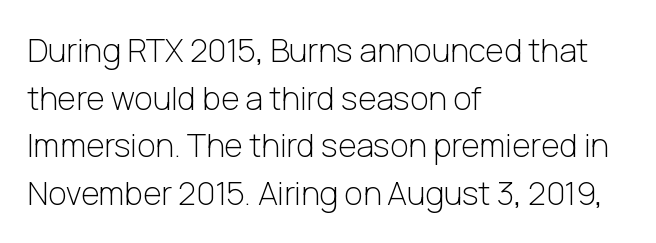
Q: Is the text bold? A: No.
Q: Is the text italic (slanted)? A: No, it is upright.
Q: Is the typeface a serif or a sans-serif typeface? A: Sans-serif.
Q: Is the text underlined? A: No.
Q: How is the paragraph aligned? A: Left-aligned.
Q: Is the spacing between letters normal or unusually wide? A: Normal.
Q: Is the spacing between lines tight, normal or loose? A: Normal.
Q: Width (condensed, normal, or wide)? A: Normal.
Q: Stroke contrast? A: Low.
Q: x-height? A: Medium.
Q: Monospaced? A: No.
